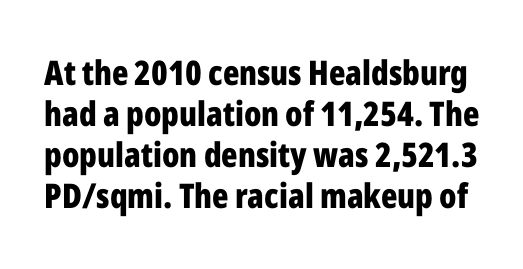
Q: Is the text bold? A: Yes.
Q: Is the text italic (slanted)? A: No, it is upright.
Q: Is the typeface a serif or a sans-serif typeface? A: Sans-serif.
Q: Is the text underlined? A: No.
Q: Is the spacing between letters normal or unusually wide? A: Normal.
Q: Width (condensed, normal, or wide)? A: Condensed.
Q: Stroke contrast? A: Low.
Q: x-height? A: Medium.
Q: Monospaced? A: No.
